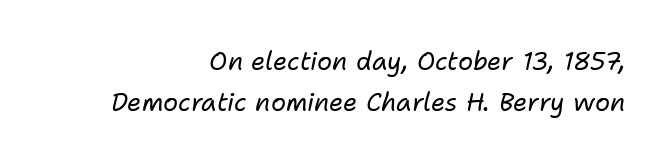
{"italic": "yes", "lean": "right", "slant_degrees": 11, "bold": "no", "underline": "no", "align": "right", "line_spacing": "normal", "line_spacing_ratio": 1.66, "letter_spacing": "normal", "letter_spacing_em": 0.0, "glyph_px": 25}
